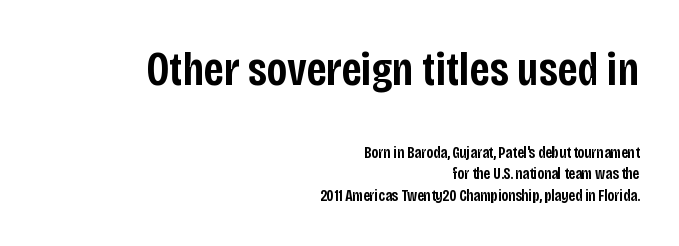
{"serif": "no", "italic": "no", "bold": "semi", "weight": "semibold", "width": "condensed", "stroke_contrast": "low", "x_height": "large", "monospaced": "no", "underline": "no", "align": "right", "line_spacing": "normal", "line_spacing_ratio": 1.34, "letter_spacing": "normal", "letter_spacing_em": 0.0, "larger_block": "first", "size_ratio": 3.0, "glyph_px": 48}
